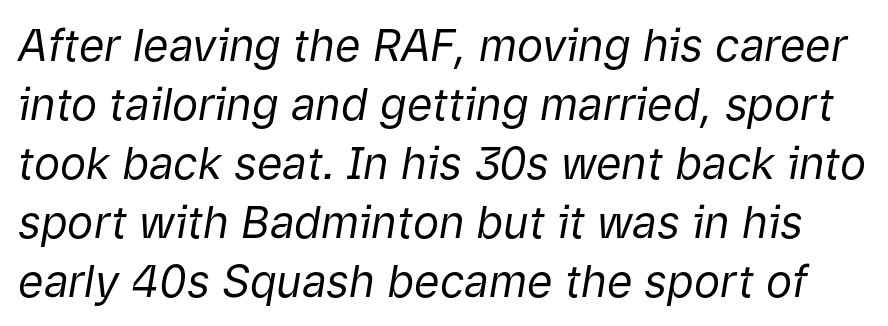
Q: Is the text bold? A: No.
Q: Is the text italic (slanted)? A: Yes, it leans right by about 9 degrees.
Q: Is the text underlined? A: No.
Q: Is the spacing between letters normal or unusually wide? A: Normal.
Q: Is the spacing between lines tight, normal or loose? A: Normal.
Q: Width (condensed, normal, or wide)? A: Normal.
Q: Stroke contrast? A: Low.
Q: x-height? A: Medium.
Q: Monospaced? A: No.
